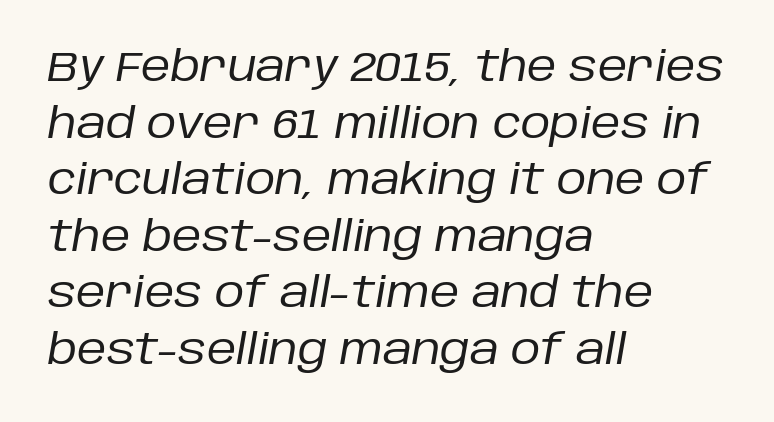
Q: Is the text bold? A: No.
Q: Is the text italic (slanted)? A: Yes, it leans right by about 10 degrees.
Q: Is the text underlined? A: No.
Q: How is the paragraph aligned? A: Left-aligned.
Q: Is the spacing between letters normal or unusually wide? A: Normal.
Q: Is the spacing between lines tight, normal or loose? A: Normal.
Q: Width (condensed, normal, or wide)? A: Normal.
Q: Stroke contrast? A: Low.
Q: x-height? A: Large.
Q: Monospaced? A: No.
